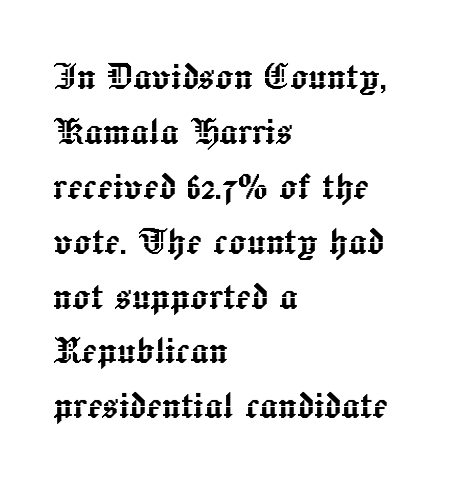
Ascenders rise straight up at ninety degrees. The baseline area is clear. The passage is arranged the way most books set body copy — flush left. These lines keep a tight, regular rhythm from letter to letter. The rendering uses natural spacing where letterforms have individual widths.
